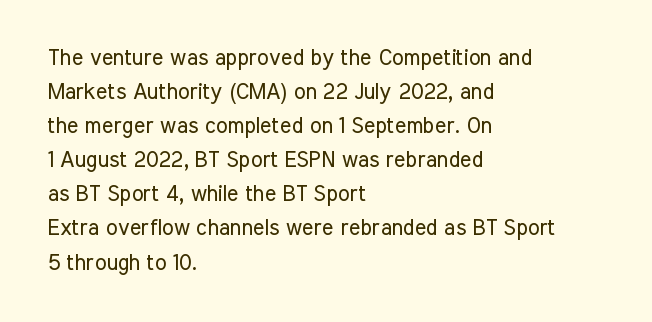
Q: Is the text bold? A: No.
Q: Is the text italic (slanted)? A: No, it is upright.
Q: Is the text underlined? A: No.
Q: How is the paragraph aligned? A: Left-aligned.
Q: Is the spacing between letters normal or unusually wide? A: Normal.
Q: Is the spacing between lines tight, normal or loose? A: Normal.
